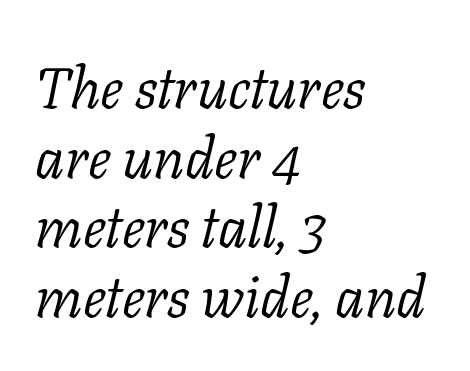
The image shows 58 px light serif type, italic (leaning right); set left-aligned, line spacing 1.2x, normal letter spacing, not underlined; low stroke contrast and a medium x-height.
